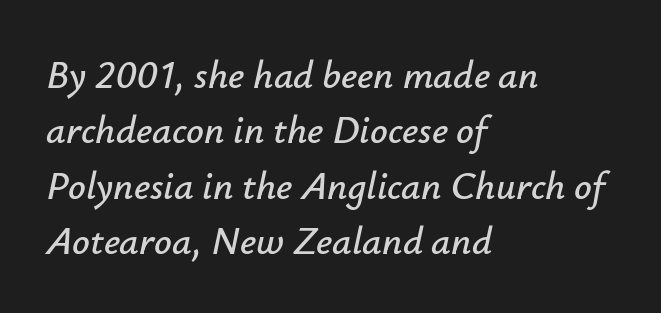
The image shows 39 px text type, italic (leaning right); set left-aligned, normal line spacing (1.42x), normal letter spacing, not underlined; low stroke contrast and a small x-height.
